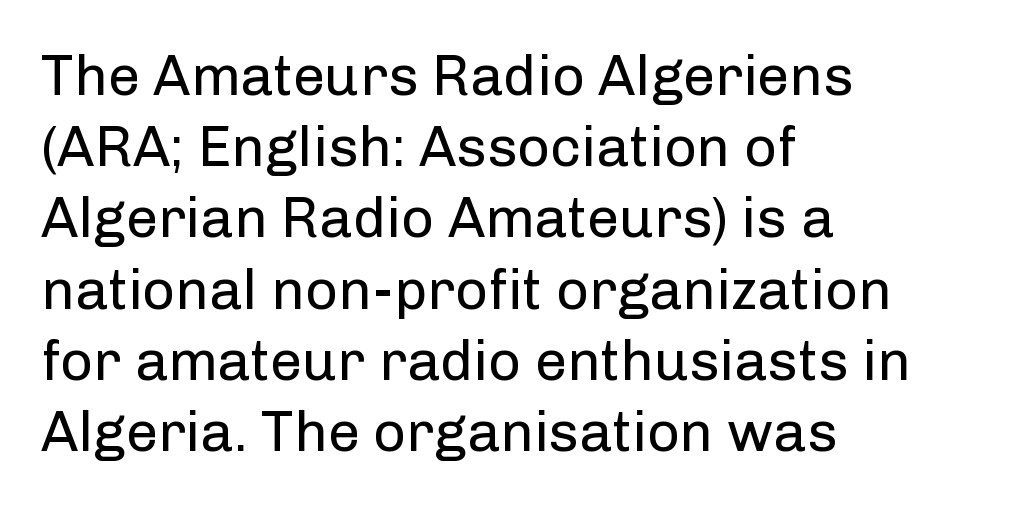
These lines are rendered in a variable-pitch font. Descenders hang freely into open space. Unbolded letterforms with no extra heft. Vertically, the passage feels balanced, rows spaced as you'd expect.
